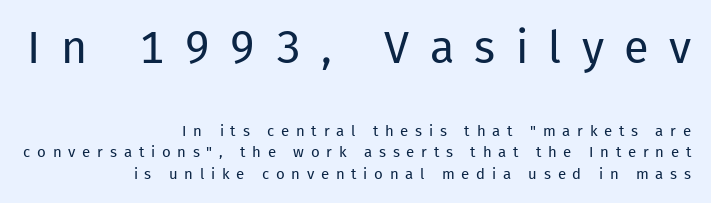
In terms of leading, this rendering sits right in the middle. This rendering widens character spacing well past its baseline value. Do the characters align in a grid? No, the font is proportional. Note: no serifs on the glyphs. The baseline area is clear. Do the letters lean? They stand straight.
